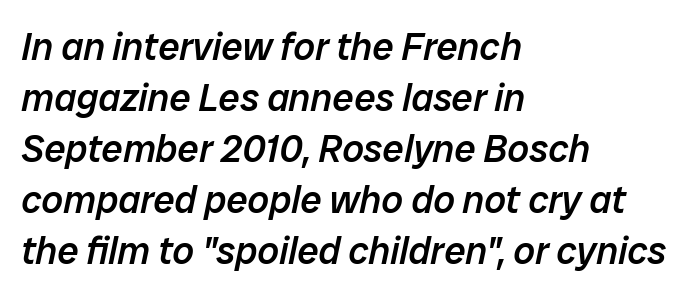
Q: Is the text bold? A: Semi-bold.
Q: Is the text italic (slanted)? A: Yes, it leans right by about 12 degrees.
Q: Is the text underlined? A: No.
Q: How is the paragraph aligned? A: Left-aligned.
Q: Is the spacing between letters normal or unusually wide? A: Normal.
Q: Is the spacing between lines tight, normal or loose? A: Normal.
Q: Width (condensed, normal, or wide)? A: Normal.
Q: Stroke contrast? A: Low.
Q: x-height? A: Medium.
Q: Monospaced? A: No.
